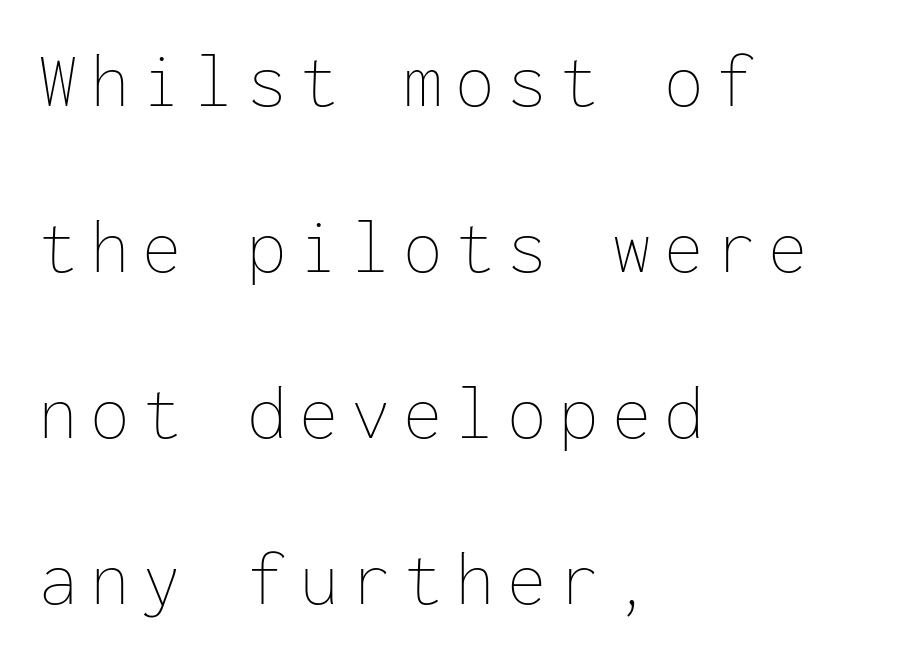
The image shows 79 px thin type, upright, monospaced; set left-aligned, loose line spacing (2.1x), not underlined; low stroke contrast and a medium x-height.
